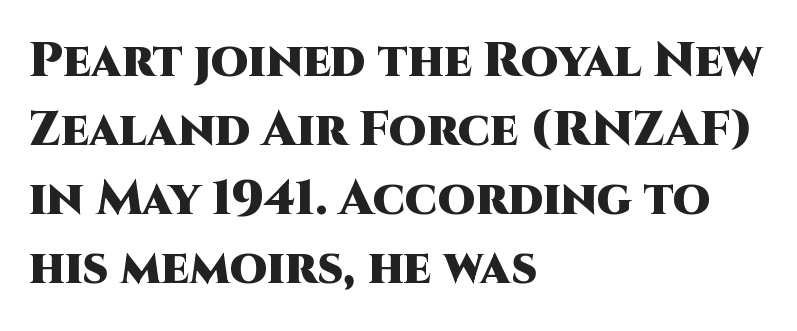
Q: Is the text bold? A: Yes.
Q: Is the text italic (slanted)? A: No, it is upright.
Q: Is the typeface a serif or a sans-serif typeface? A: Sans-serif.
Q: Is the text underlined? A: No.
Q: How is the paragraph aligned? A: Left-aligned.
Q: Is the spacing between letters normal or unusually wide? A: Normal.
Q: Is the spacing between lines tight, normal or loose? A: Normal.
Q: Width (condensed, normal, or wide)? A: Normal.
Q: Stroke contrast? A: High.
Q: x-height? A: Large.
Q: Monospaced? A: No.
